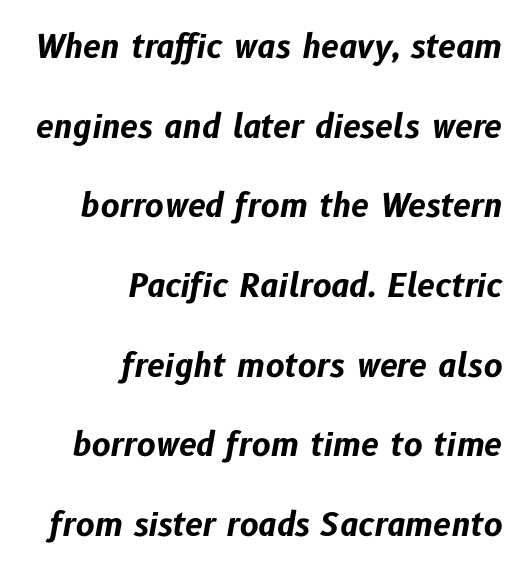
Rule under the text: the space is simply empty. Rows of type keep a wide berth in the vertical direction. Typesetter's note: full bold, strokes at maximum text heaviness. Emphasis-style slanted type is in use. The letters advance in unequal steps, a hallmark of proportional type. Right-aligned paragraph, ragged on the left.
